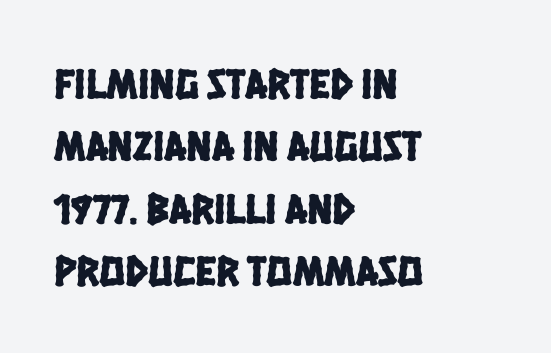
{"serif": "no", "width": "condensed", "stroke_contrast": "low", "x_height": "large", "monospaced": "no", "underline": "no", "align": "left", "line_spacing": "normal", "line_spacing_ratio": 1.45, "letter_spacing": "normal", "letter_spacing_em": 0.0, "glyph_px": 43}
